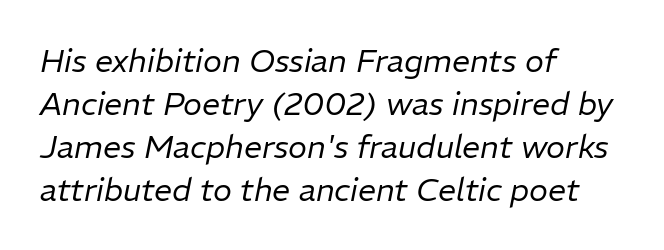
Q: Is the text bold? A: No.
Q: Is the text italic (slanted)? A: Yes, it leans right by about 11 degrees.
Q: Is the text underlined? A: No.
Q: How is the paragraph aligned? A: Left-aligned.
Q: Is the spacing between letters normal or unusually wide? A: Normal.
Q: Is the spacing between lines tight, normal or loose? A: Normal.
Q: Width (condensed, normal, or wide)? A: Normal.
Q: Stroke contrast? A: Low.
Q: x-height? A: Medium.
Q: Monospaced? A: No.
